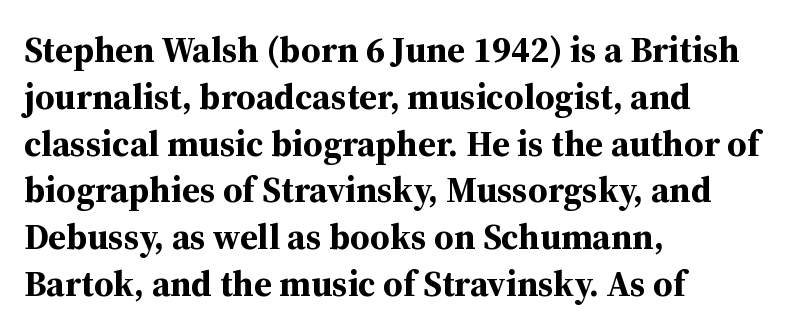
Q: Is the text bold? A: Yes.
Q: Is the text italic (slanted)? A: No, it is upright.
Q: Is the typeface a serif or a sans-serif typeface? A: Serif.
Q: Is the text underlined? A: No.
Q: How is the paragraph aligned? A: Left-aligned.
Q: Is the spacing between letters normal or unusually wide? A: Normal.
Q: Is the spacing between lines tight, normal or loose? A: Normal.
Q: Width (condensed, normal, or wide)? A: Normal.
Q: Stroke contrast? A: Medium.
Q: x-height? A: Medium.
Q: Monospaced? A: No.
